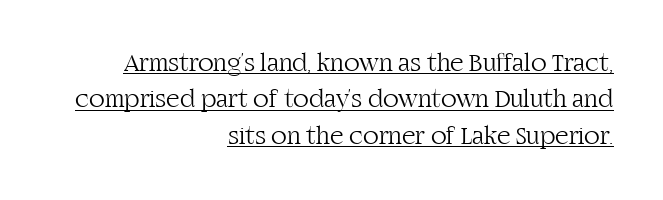
The letters stand upright; this is a roman face. A rule runs beneath these lines of type. The face looks like a standard text weight, possibly lighter. Alignment: flush right. The letters sit at their default tracking, neither squeezed nor spread.
